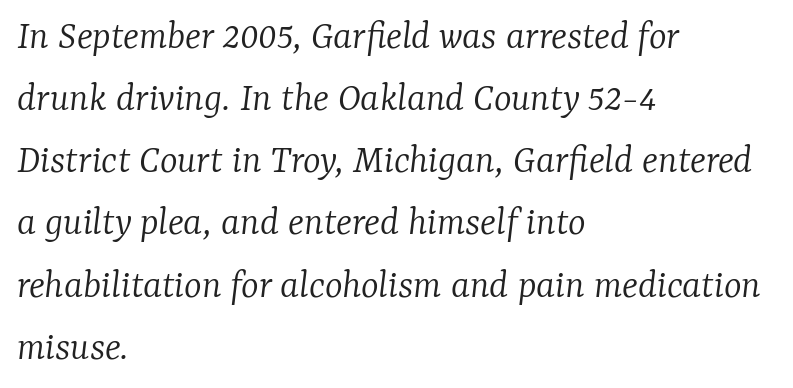
Q: Is the text bold? A: No.
Q: Is the text italic (slanted)? A: Yes, it leans right by about 7 degrees.
Q: Is the typeface a serif or a sans-serif typeface? A: Serif.
Q: Is the text underlined? A: No.
Q: How is the paragraph aligned? A: Left-aligned.
Q: Is the spacing between letters normal or unusually wide? A: Normal.
Q: Is the spacing between lines tight, normal or loose? A: Normal.
Q: Width (condensed, normal, or wide)? A: Normal.
Q: Stroke contrast? A: Low.
Q: x-height? A: Medium.
Q: Monospaced? A: No.
